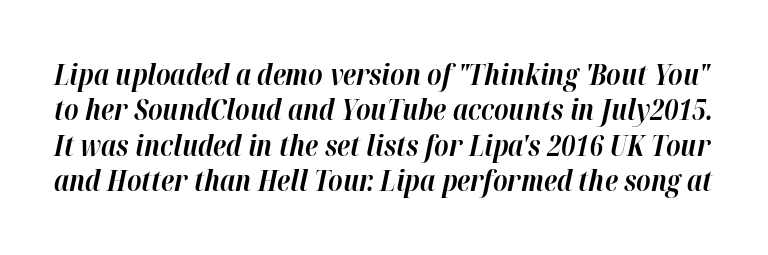
The text carries the slant typical of an italic or oblique font. Between one letter and the next there's only the usual sliver of space. Plain, unruled lines of type. Compared with an ordinary text face, these strokes are far heavier — a full bold. You could not count columns in this text — the font is proportionally spaced.
